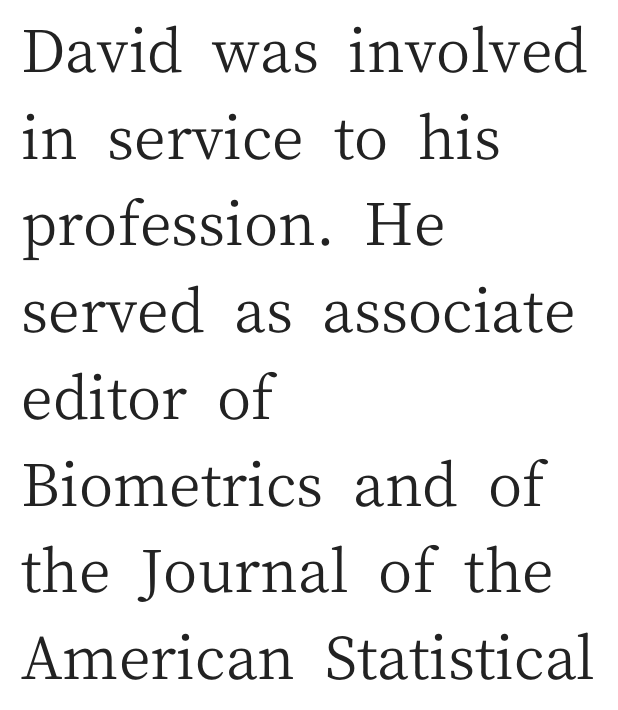
Q: Is the text bold? A: No.
Q: Is the text italic (slanted)? A: No, it is upright.
Q: Is the typeface a serif or a sans-serif typeface? A: Serif.
Q: Is the text underlined? A: No.
Q: How is the paragraph aligned? A: Left-aligned.
Q: Is the spacing between letters normal or unusually wide? A: Normal.
Q: Is the spacing between lines tight, normal or loose? A: Normal.
Q: Width (condensed, normal, or wide)? A: Normal.
Q: Stroke contrast? A: Medium.
Q: x-height? A: Medium.
Q: Monospaced? A: No.
